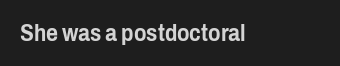
The image shows 23 px text type, upright; set normal letter spacing, not underlined.
